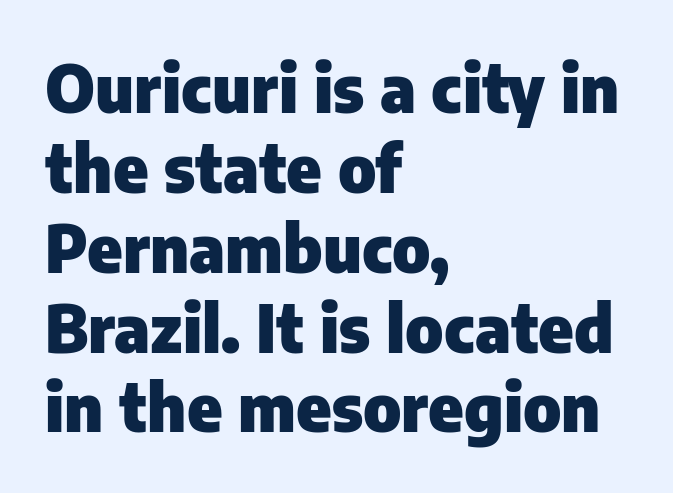
The image shows 66 px heavy sans-serif type, upright; set left-aligned, line spacing 1.21x, normal letter spacing, not underlined; low stroke contrast and a medium x-height.
